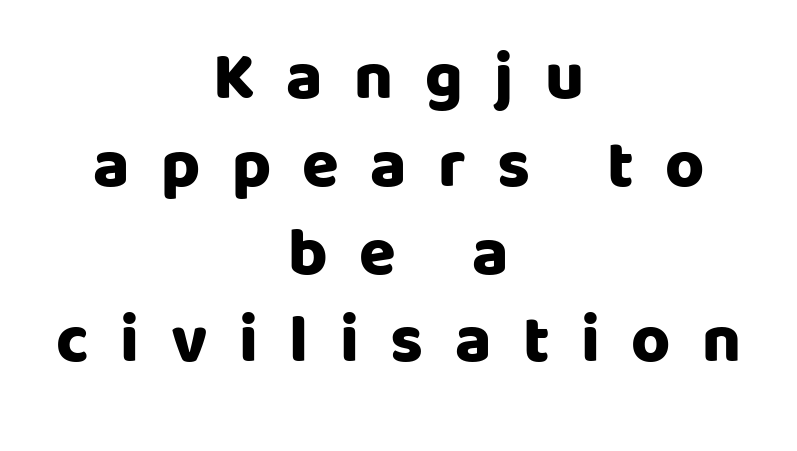
Q: Is the text bold? A: Yes.
Q: Is the text italic (slanted)? A: No, it is upright.
Q: Is the typeface a serif or a sans-serif typeface? A: Sans-serif.
Q: Is the text underlined? A: No.
Q: How is the paragraph aligned? A: Centered.
Q: Is the spacing between letters normal or unusually wide? A: Unusually wide.
Q: Is the spacing between lines tight, normal or loose? A: Normal.
Q: Width (condensed, normal, or wide)? A: Normal.
Q: Stroke contrast? A: Low.
Q: x-height? A: Large.
Q: Monospaced? A: No.
